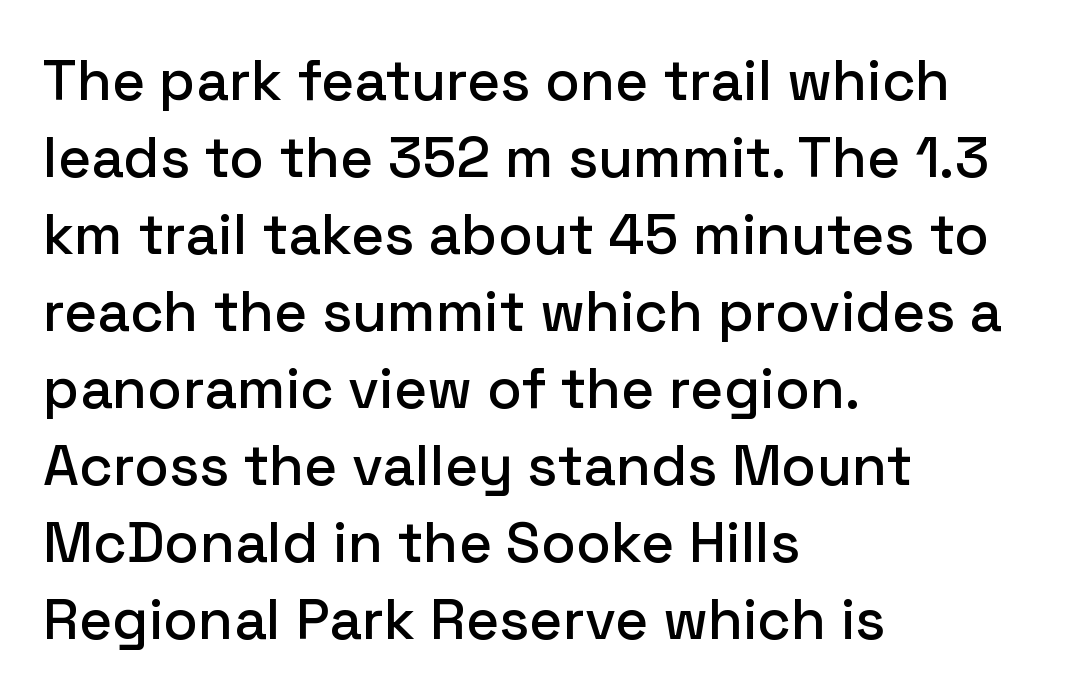
The image shows 57 px sans-serif type, upright; set left-aligned, normal line spacing (1.35x), normal letter spacing, not underlined; low stroke contrast and a medium x-height.
